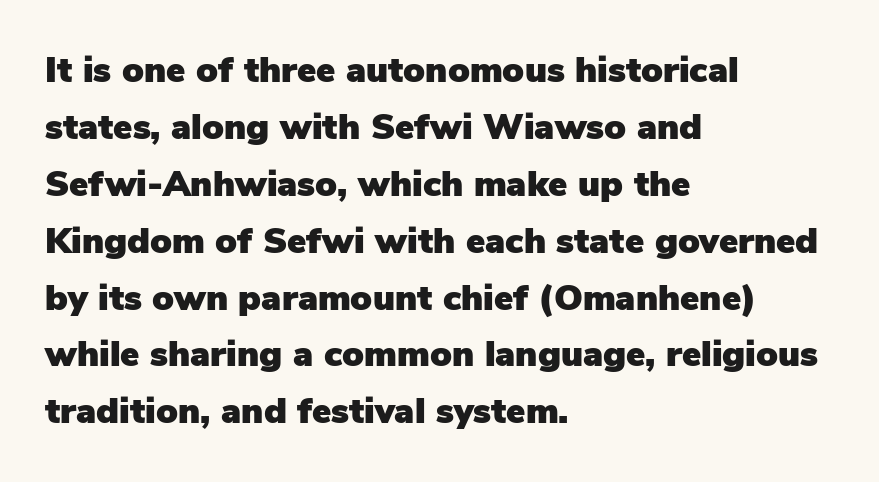
{"serif": "no", "italic": "no", "width": "normal", "stroke_contrast": "low", "x_height": "medium", "monospaced": "no", "underline": "no", "align": "left", "line_spacing": "normal", "line_spacing_ratio": 1.58, "letter_spacing": "normal", "letter_spacing_em": 0.0, "glyph_px": 36}
